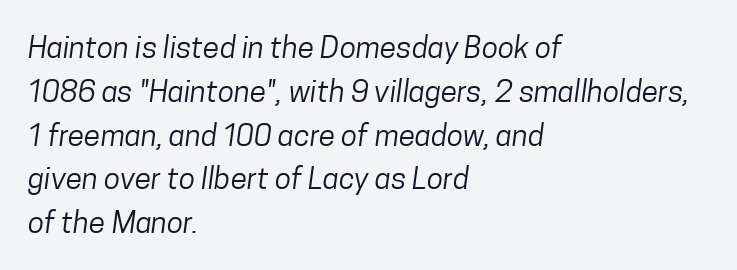
Q: Is the text bold? A: No.
Q: Is the typeface a serif or a sans-serif typeface? A: Sans-serif.
Q: Is the text underlined? A: No.
Q: How is the paragraph aligned? A: Left-aligned.
Q: Is the spacing between letters normal or unusually wide? A: Normal.
Q: Is the spacing between lines tight, normal or loose? A: Normal.
Q: Width (condensed, normal, or wide)? A: Condensed.
Q: Stroke contrast? A: Low.
Q: x-height? A: Medium.
Q: Monospaced? A: No.
